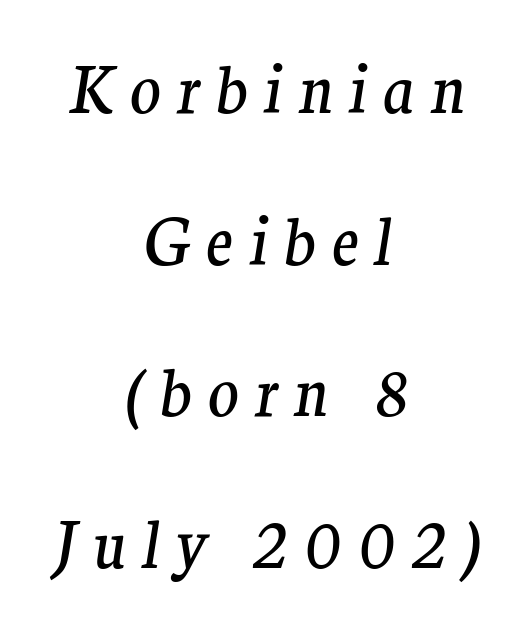
The image shows 64 px regular-weight serif type, italic (leaning right); set centered, loose line spacing (2.37x), unusually wide letter spacing (+0.24 em), not underlined; medium stroke contrast and a medium x-height.
